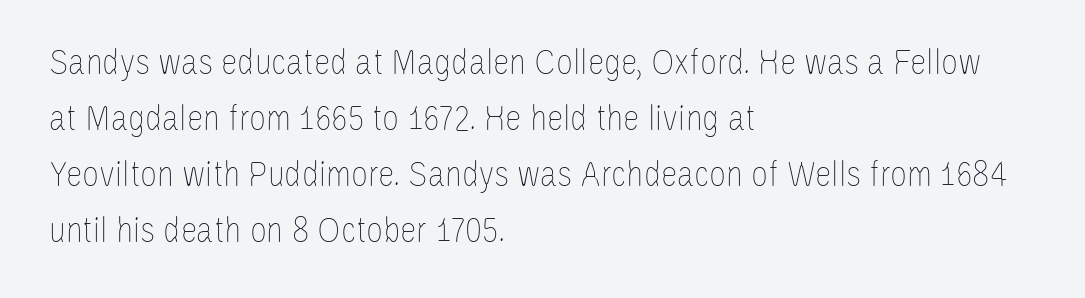
{"italic": "no", "bold": "no", "weight": "thin", "width": "condensed", "stroke_contrast": "low", "x_height": "large", "monospaced": "no", "underline": "no", "align": "left", "line_spacing": "normal", "line_spacing_ratio": 1.51, "letter_spacing": "normal", "letter_spacing_em": 0.0, "glyph_px": 37}
